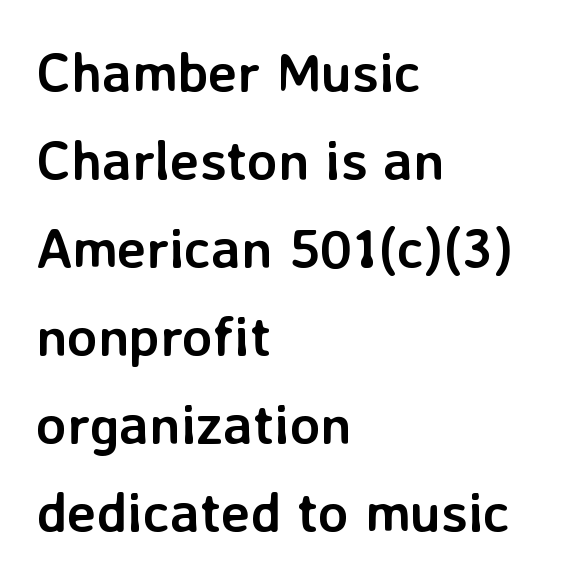
This sample uses a sans-serif face. A typesetter would call this proportional, since set widths differ per character. Heavy, bold letterforms. Line starts are locked; line ends wander.
